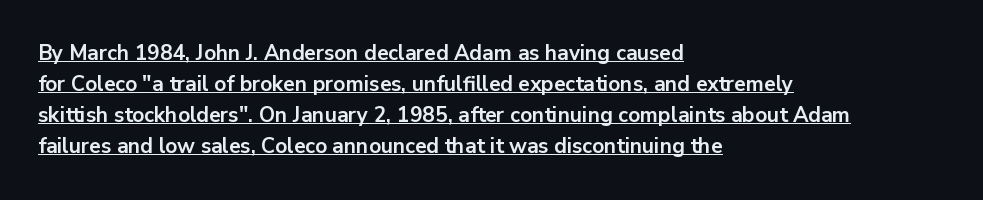
{"italic": "no", "bold": "yes", "underline": "yes", "align": "left", "line_spacing": "normal", "line_spacing_ratio": 1.48, "letter_spacing": "normal", "letter_spacing_em": 0.0, "glyph_px": 21}
